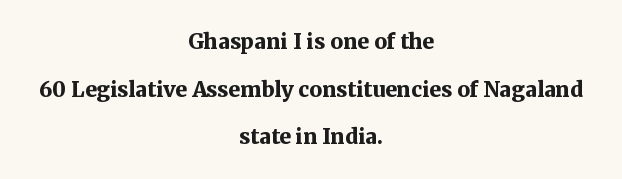
Q: Is the text bold? A: Yes.
Q: Is the text italic (slanted)? A: No, it is upright.
Q: Is the text underlined? A: No.
Q: How is the paragraph aligned? A: Centered.
Q: Is the spacing between letters normal or unusually wide? A: Normal.
Q: Is the spacing between lines tight, normal or loose? A: Loose.
